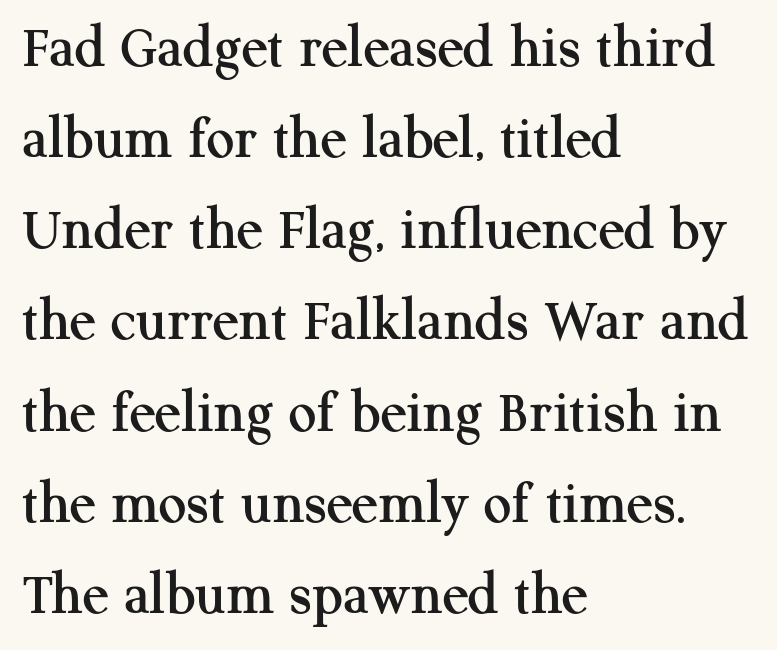
The image shows 62 px serif type, upright; set left-aligned, normal line spacing (1.47x), normal letter spacing, not underlined; medium stroke contrast and a medium x-height.
